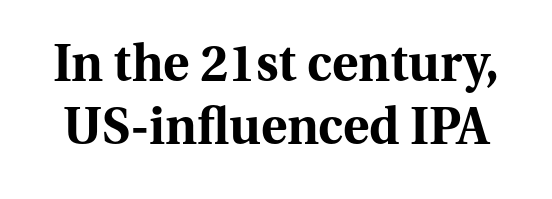
The image shows 50 px bold serif type, upright; set normal line spacing (1.27x), normal letter spacing, not underlined; medium stroke contrast and a medium x-height.
